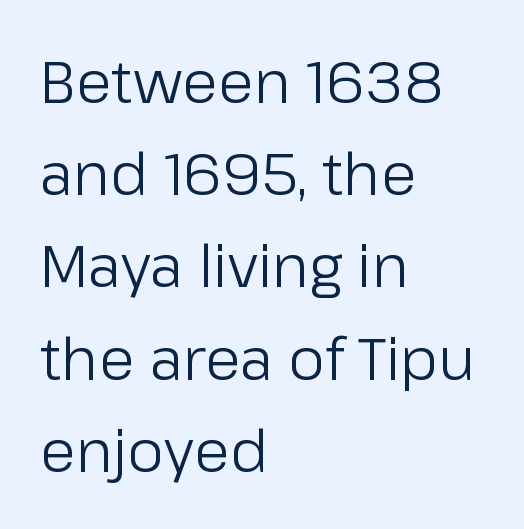
Does the copy run flush right? No — it runs flush left. The letters stand straight up with perfectly vertical stems. Do the characters align in a grid? No, the font is proportional. Bold? No — there's no thickening of the strokes. The face used here is a sans, in the tradition of grotesques and geometrics. No extra tracking has been applied to these lines.
